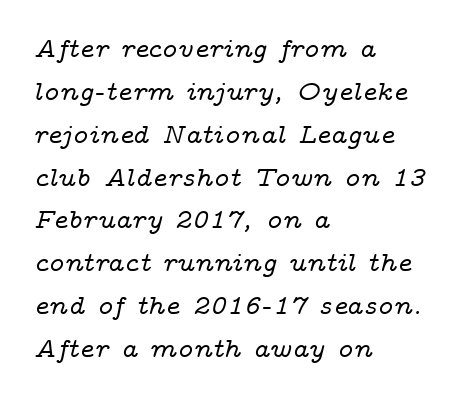
Q: Is the text italic (slanted)? A: Yes, it leans right by about 14 degrees.
Q: Is the typeface a serif or a sans-serif typeface? A: Serif.
Q: Is the text underlined? A: No.
Q: How is the paragraph aligned? A: Left-aligned.
Q: Is the spacing between letters normal or unusually wide? A: Normal.
Q: Is the spacing between lines tight, normal or loose? A: Normal.
Q: Width (condensed, normal, or wide)? A: Wide.
Q: Stroke contrast? A: Low.
Q: x-height? A: Medium.
Q: Monospaced? A: No.
